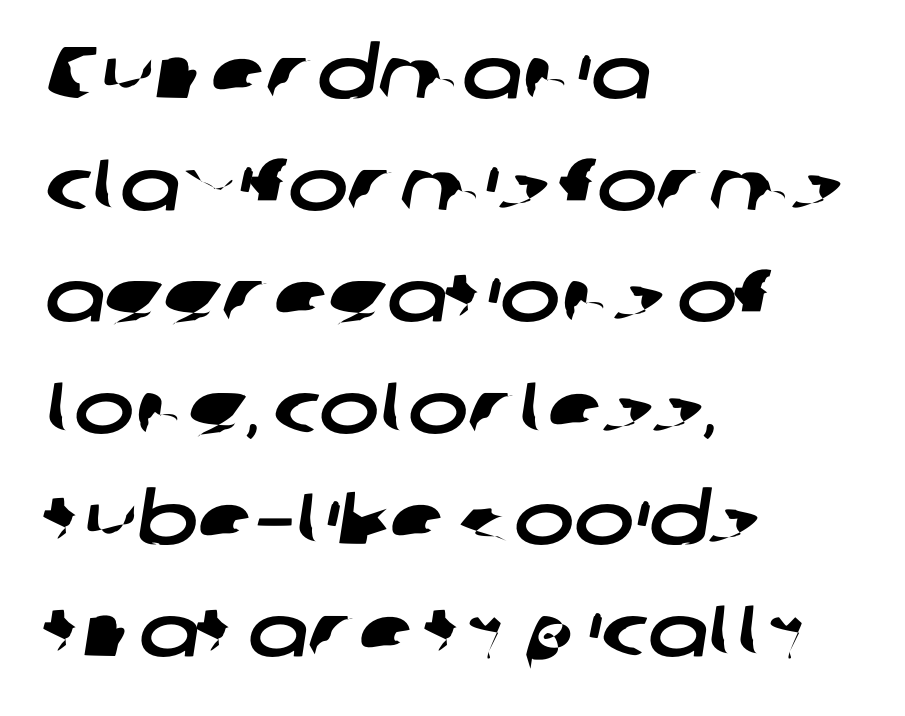
The image shows 72 px wide sans-serif type; set left-aligned, normal line spacing (1.55x), normal letter spacing, not underlined; low stroke contrast and a medium x-height.
